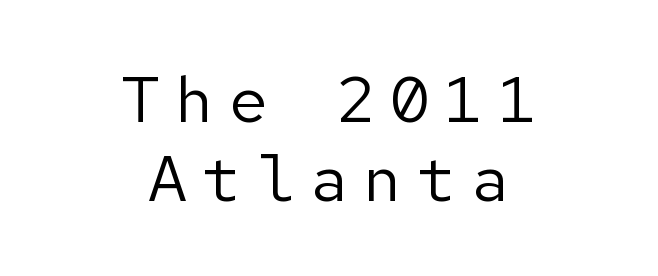
{"serif": "no", "italic": "no", "bold": "no", "weight": "regular", "width": "normal", "stroke_contrast": "low", "x_height": "medium", "underline": "no", "align": "center", "line_spacing_ratio": 1.21, "letter_spacing": "wide", "letter_spacing_em": 0.23, "glyph_px": 65}
